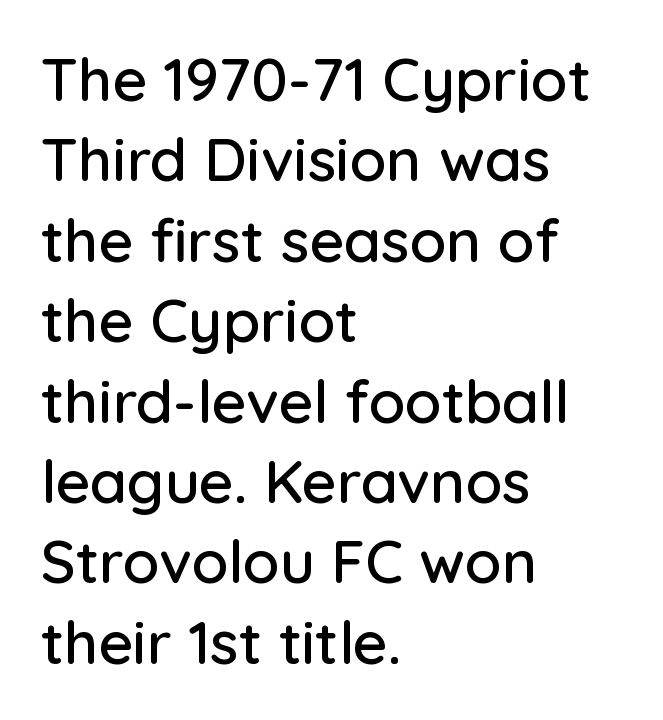
What kind of face is this? One without serifs — a sans. Just letters on the line, the space beneath them empty. The text block is weighted toward the left margin, trailing off unevenly rightward. Is this a fixed-width face? No — the glyphs have proportional, varying widths. Honestly, the row spacing looks completely unremarkable. Tracking here is standard; glyphs follow each other at the usual distance.
